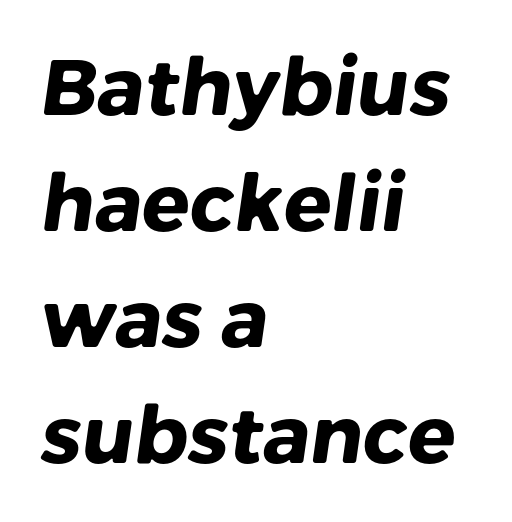
Q: Is the text bold? A: Yes.
Q: Is the typeface a serif or a sans-serif typeface? A: Sans-serif.
Q: Is the text underlined? A: No.
Q: How is the paragraph aligned? A: Left-aligned.
Q: Is the spacing between letters normal or unusually wide? A: Normal.
Q: Is the spacing between lines tight, normal or loose? A: Normal.
Q: Width (condensed, normal, or wide)? A: Normal.
Q: Stroke contrast? A: Low.
Q: x-height? A: Medium.
Q: Monospaced? A: No.
